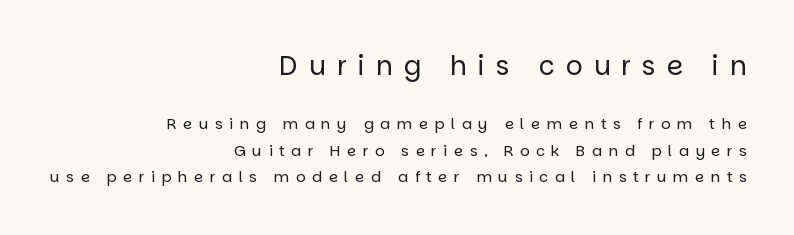
Plain, unruled lines of type. Italic? Not at all — the glyphs are vertical. This is not heavy type; no bold has been used. In terms of letterspacing, this is a distinctly airy, spread setting. Short and long lines alike share a common ending point at right. Reading top to bottom, the characters get smaller at the block break.
